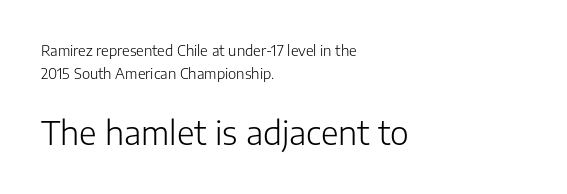
Caption: upper text group reduced, lower text group enlarged. Is this a heavy cut? Hardly; it is regular or lighter. What kind of face is this? One without serifs — a sans. The letters advance in unequal steps, a hallmark of proportional type. How would I describe the line gaps? Plain and ordinary.
